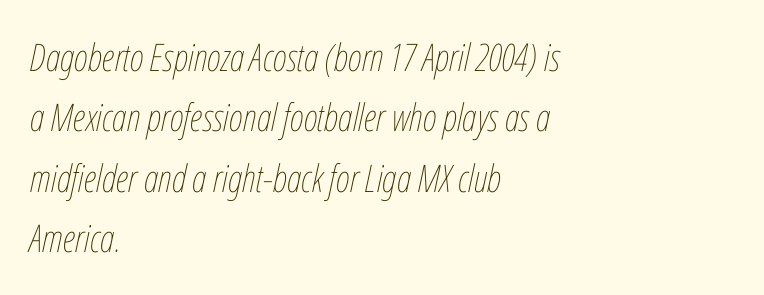
Italic? Definitely — the glyphs are oblique. Caption: standard tracking, unaltered. The letterforms sit at book weight or below. The passage shown stacks its lines at a standard gap. Check the space under the baseline: it is left empty.
